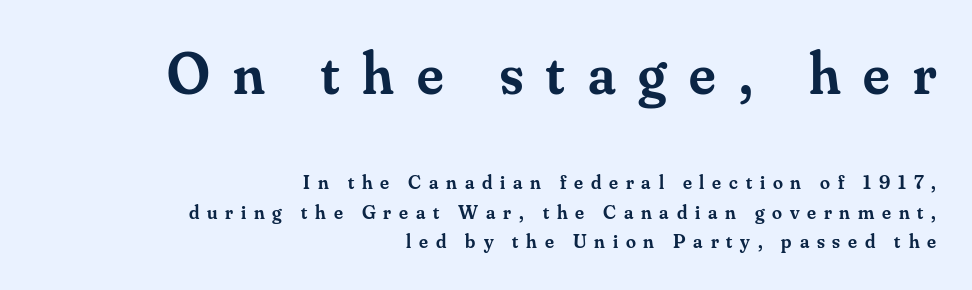
The image shows 59 px semibold serif type, upright; set right-aligned, normal line spacing (1.46x), unusually wide letter spacing (+0.39 em), not underlined; the first (top) block is 2.95x larger; medium stroke contrast and a small x-height.
